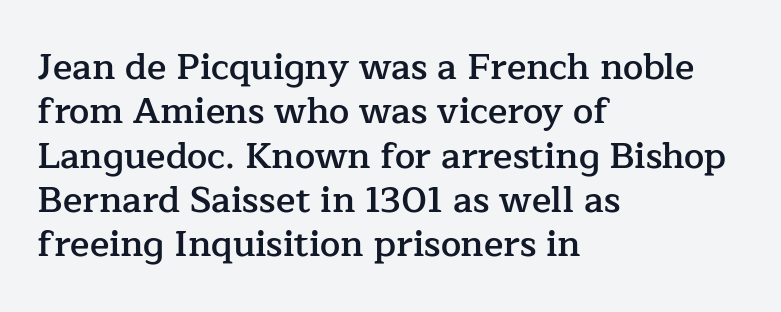
The typography opts for an upright posture over an oblique one. Yep, those are serifs on the letters. Spacing verdict: proportional, widths tailored to each character. Notice the strokes are somewhat thickened but not fully heavy: this is a semibold.
